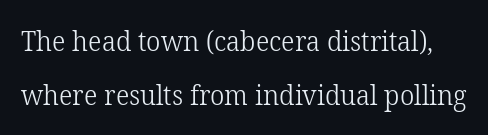
The type is set solid horizontally, with unmodified tracking. The rendering uses natural spacing where letterforms have individual widths. Stroke thickness stays within the range of a standard reading face or lighter. Check the space under the baseline: it is left empty. Regarding leading, the lines here are spaced well apart.
